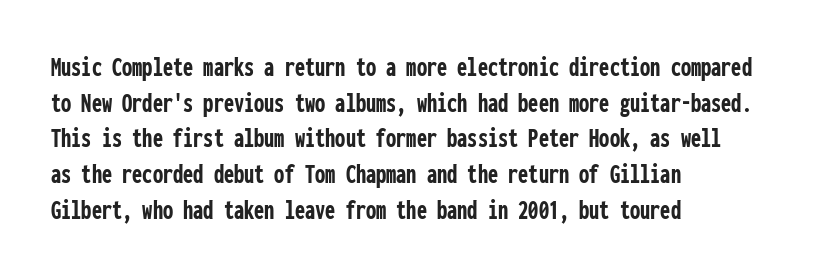
Q: Is the text bold? A: Yes.
Q: Is the text italic (slanted)? A: No, it is upright.
Q: Is the typeface a serif or a sans-serif typeface? A: Sans-serif.
Q: Is the text underlined? A: No.
Q: How is the paragraph aligned? A: Left-aligned.
Q: Is the spacing between letters normal or unusually wide? A: Normal.
Q: Width (condensed, normal, or wide)? A: Condensed.
Q: Stroke contrast? A: Low.
Q: x-height? A: Medium.
Q: Monospaced? A: Yes.
